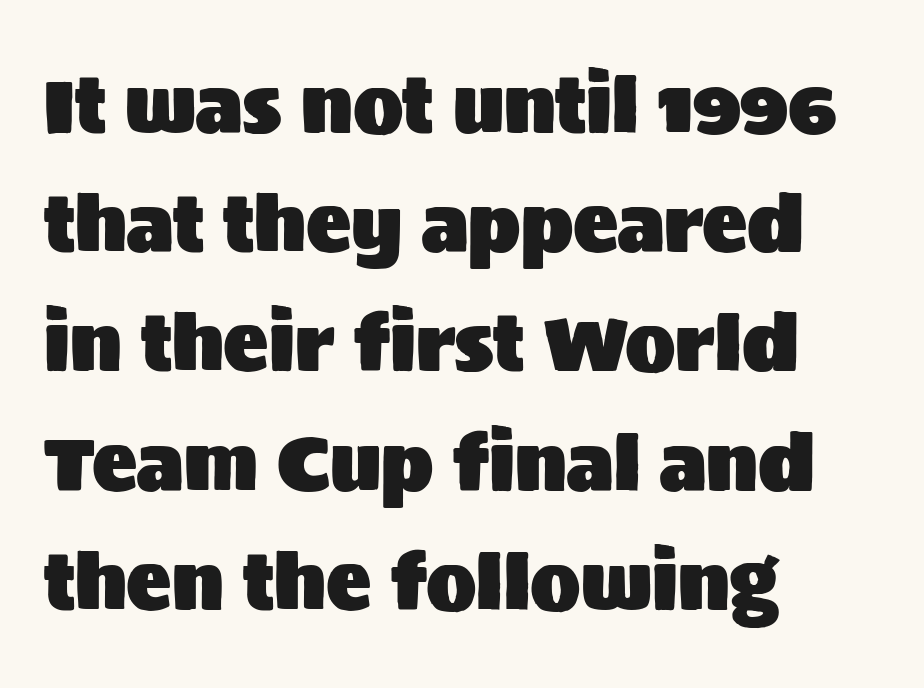
{"serif": "no", "italic": "no", "width": "normal", "stroke_contrast": "medium", "x_height": "large", "monospaced": "no", "underline": "no", "align": "left", "line_spacing": "normal", "line_spacing_ratio": 1.59, "letter_spacing": "normal", "letter_spacing_em": 0.0, "glyph_px": 75}
